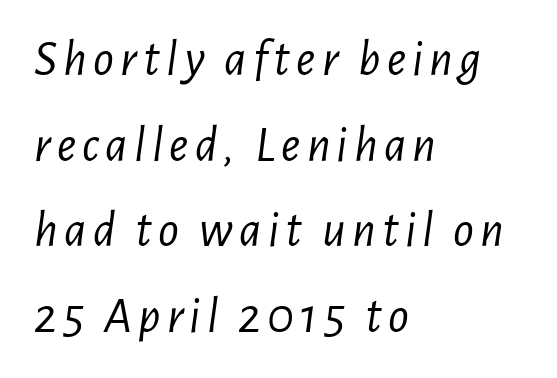
The image shows 51 px light, condensed type, italic (leaning right); set left-aligned, normal line spacing (1.68x), not underlined; low stroke contrast and a medium x-height.
